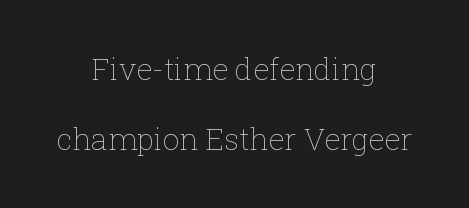
The image shows 30 px thin type, upright; set centered, loose line spacing (2.35x), normal letter spacing, not underlined; low stroke contrast and a medium x-height.
